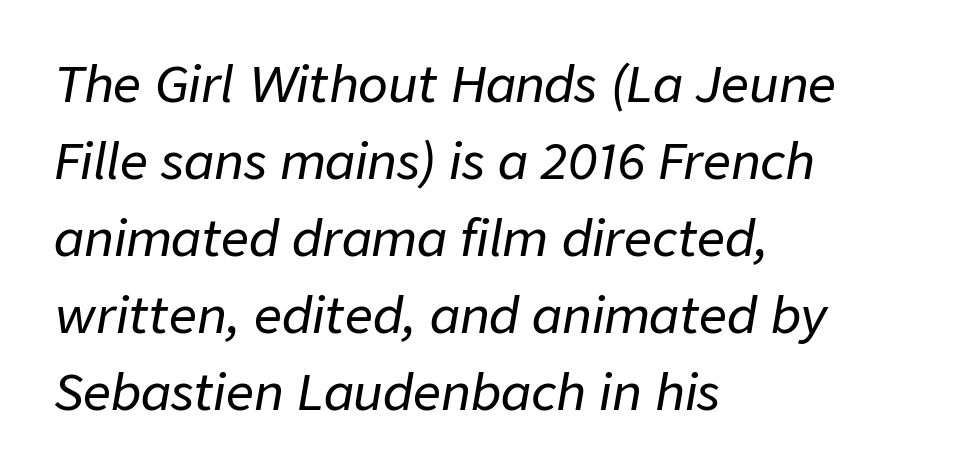
{"italic": "yes", "lean": "right", "slant_degrees": 9, "width": "normal", "stroke_contrast": "low", "x_height": "medium", "monospaced": "no", "underline": "no", "align": "left", "line_spacing": "normal", "line_spacing_ratio": 1.57, "letter_spacing": "normal", "letter_spacing_em": 0.0, "glyph_px": 49}
